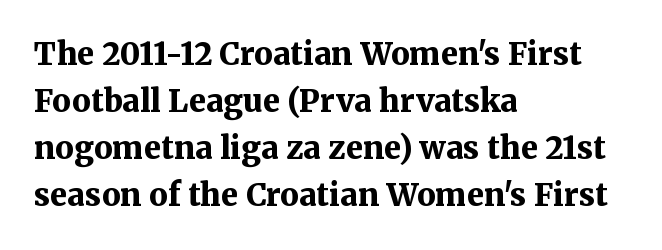
{"serif": "yes", "italic": "no", "bold": "yes", "weight": "bold", "width": "normal", "stroke_contrast": "medium", "x_height": "medium", "monospaced": "no", "underline": "no", "align": "left", "line_spacing": "normal", "line_spacing_ratio": 1.52, "letter_spacing": "normal", "letter_spacing_em": 0.0, "glyph_px": 31}
